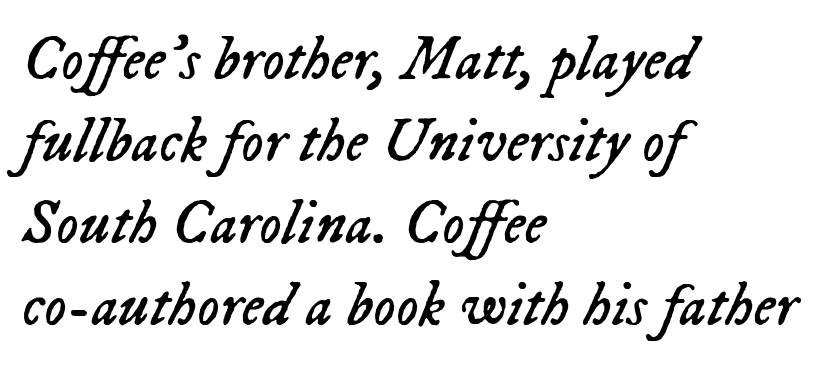
A typesetter would mark this as italic. You could not count columns in this text — the font is proportionally spaced. Regular leading. A quiet, ordinary-to-light weight characterises the typeface. Words appear dense and cohesive because spacing is normal.
